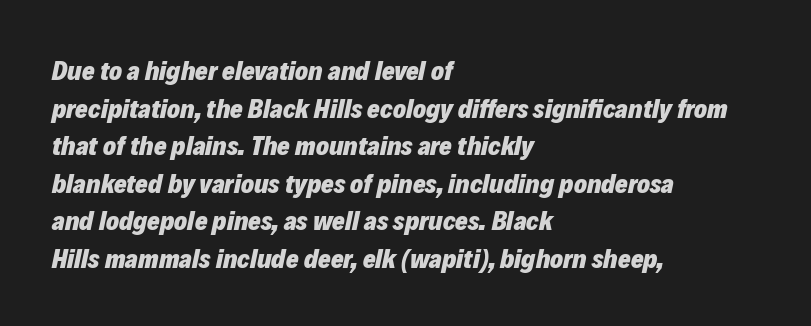
Q: Is the text bold? A: Yes.
Q: Is the text italic (slanted)? A: Yes, it leans right by about 12 degrees.
Q: Is the text underlined? A: No.
Q: How is the paragraph aligned? A: Left-aligned.
Q: Is the spacing between letters normal or unusually wide? A: Normal.
Q: Is the spacing between lines tight, normal or loose? A: Normal.
